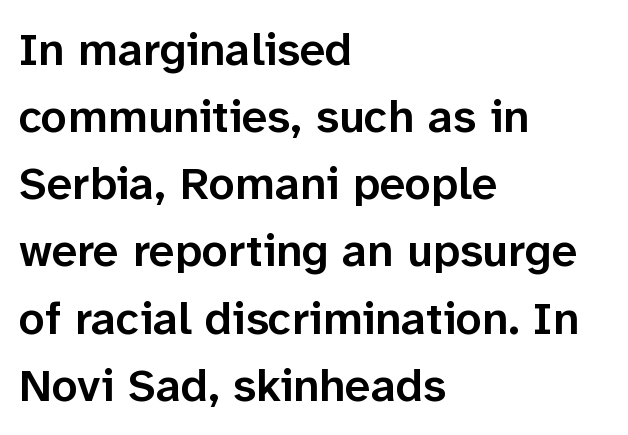
{"serif": "no", "italic": "no", "bold": "semi", "weight": "semibold", "width": "normal", "stroke_contrast": "low", "x_height": "medium", "monospaced": "no", "underline": "no", "align": "left", "line_spacing": "normal", "line_spacing_ratio": 1.46, "letter_spacing": "normal", "letter_spacing_em": 0.0, "glyph_px": 46}
